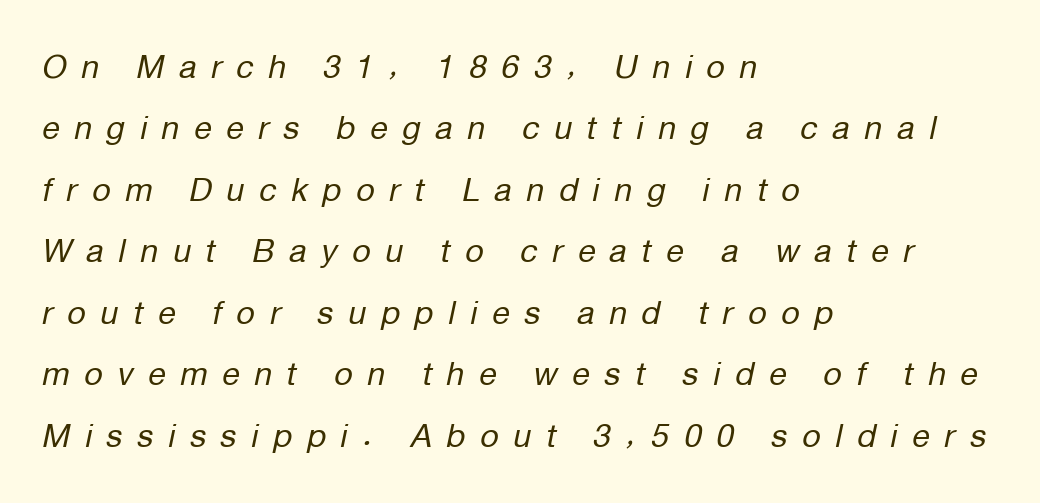
The image shows 32 px regular-weight type, italic (leaning right); set left-aligned, loose line spacing (1.92x), unusually wide letter spacing (+0.46 em), not underlined; low stroke contrast and a medium x-height.
